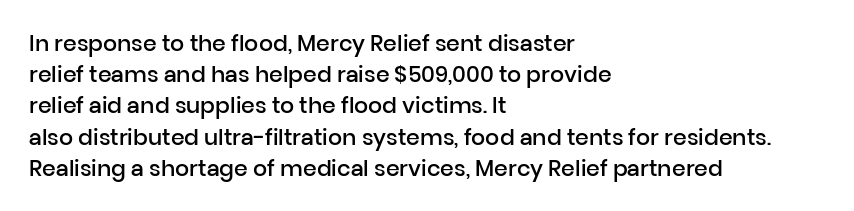
Q: Is the text bold? A: Semi-bold.
Q: Is the text italic (slanted)? A: No, it is upright.
Q: Is the text underlined? A: No.
Q: How is the paragraph aligned? A: Left-aligned.
Q: Is the spacing between letters normal or unusually wide? A: Normal.
Q: Is the spacing between lines tight, normal or loose? A: Normal.
